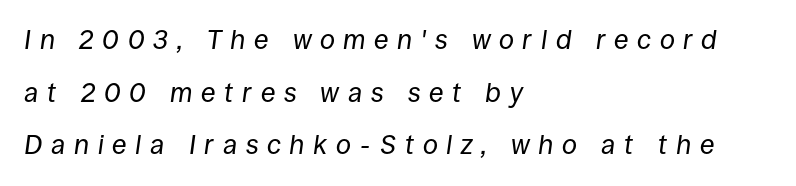
The image shows 27 px text type, italic (leaning right); set left-aligned, loose line spacing (1.95x), unusually wide letter spacing (+0.32 em), not underlined.
